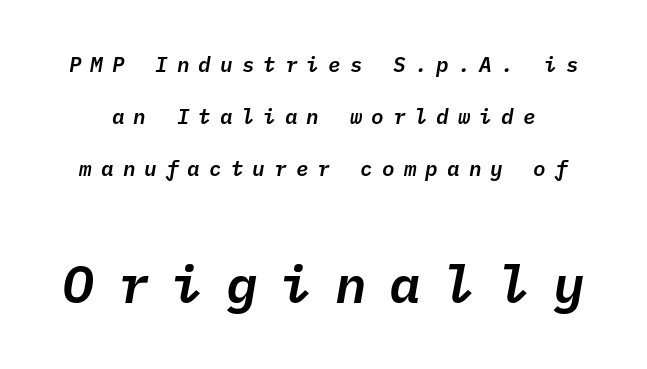
The image shows 53 px text type, italic (leaning right), monospaced; set loose line spacing (2.47x), unusually wide letter spacing (+0.43 em), not underlined; the second (bottom) block is 2.52x larger; low stroke contrast and a medium x-height.
